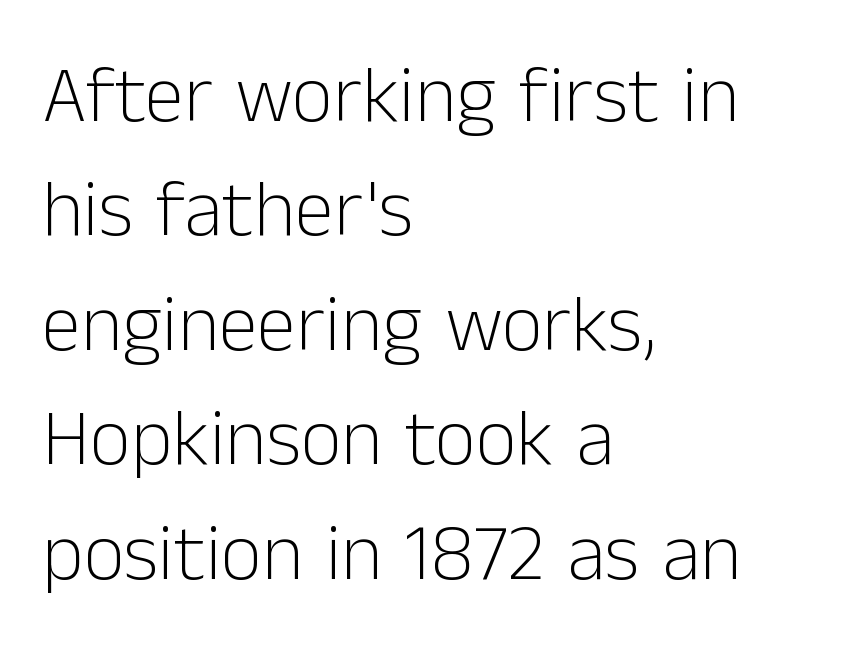
Any mark beneath the type? The region is blank. Vertical strokes here are truly vertical. Where is the straight margin? On the left. Typographically, this falls in the sans-serif category. The face used here is proportionally spaced, like ordinary book or web type. Does extra space separate the letters? No, they use regular spacing.
